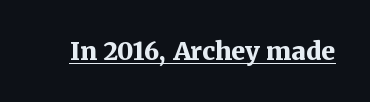
The face used here appears with an underline applied. Nope, not italic — everything's standing straight. This is heavy type, rendered in bold. Nobody touched the tracking dial on this one.
